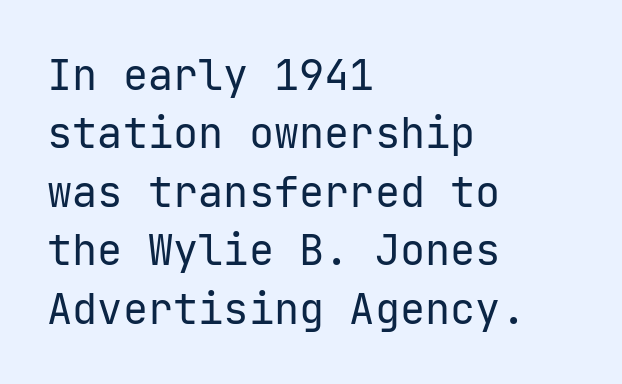
Caption: face not bold, strokes unweighted. Vertical strokes here are truly vertical. The text was rendered using a sans face with plain stroke endings. Tracking here is standard; glyphs follow each other at the usual distance.
